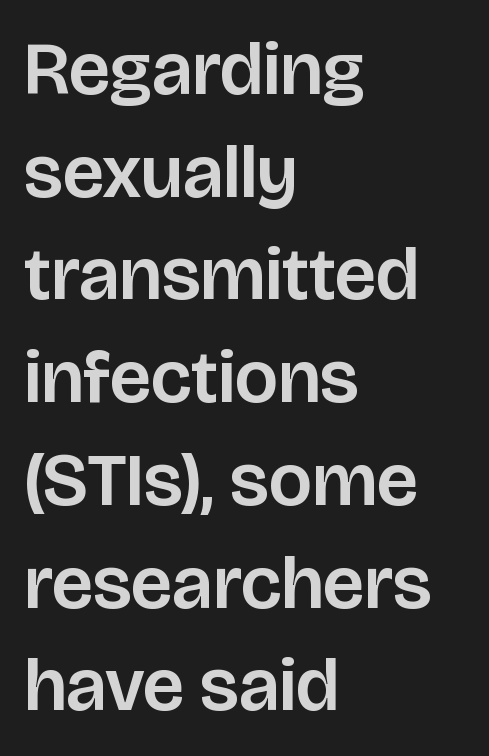
Q: Is the text italic (slanted)? A: No, it is upright.
Q: Is the typeface a serif or a sans-serif typeface? A: Sans-serif.
Q: Is the text underlined? A: No.
Q: How is the paragraph aligned? A: Left-aligned.
Q: Is the spacing between letters normal or unusually wide? A: Normal.
Q: Is the spacing between lines tight, normal or loose? A: Normal.
Q: Width (condensed, normal, or wide)? A: Normal.
Q: Stroke contrast? A: Low.
Q: x-height? A: Large.
Q: Monospaced? A: No.
